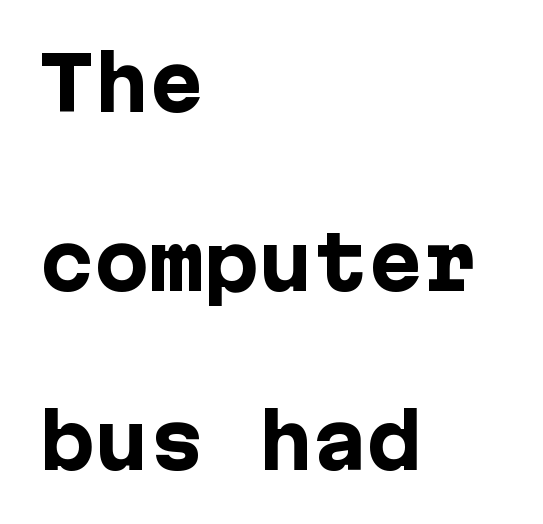
Q: Is the text bold? A: Yes.
Q: Is the text italic (slanted)? A: No, it is upright.
Q: Is the typeface a serif or a sans-serif typeface? A: Sans-serif.
Q: Is the text underlined? A: No.
Q: How is the paragraph aligned? A: Left-aligned.
Q: Is the spacing between letters normal or unusually wide? A: Normal.
Q: Is the spacing between lines tight, normal or loose? A: Loose.
Q: Width (condensed, normal, or wide)? A: Normal.
Q: Stroke contrast? A: Low.
Q: x-height? A: Medium.
